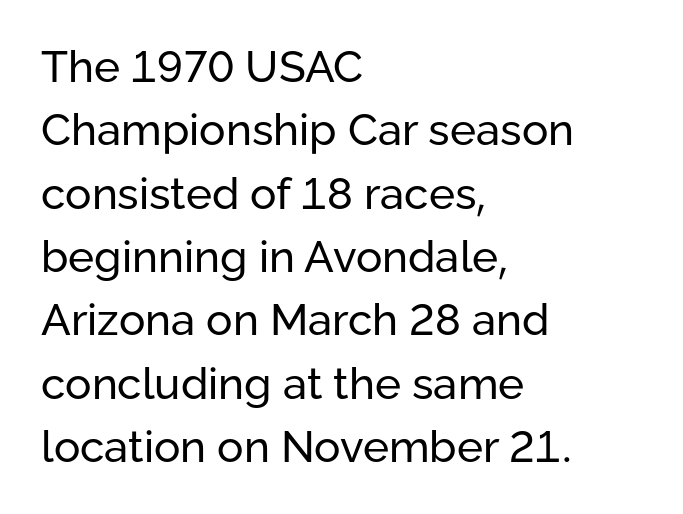
Does extra space separate the letters? No, they use regular spacing. This sample keeps an unexceptional amount of space between lines. The face used here is proportionally spaced, like ordinary book or web type. Short and long lines alike share a common starting point at left. Every character sits straight up, as roman type does. Each stroke keeps to a modest, everyday thickness or less.
